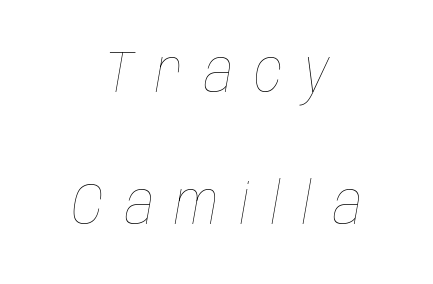
The image shows 58 px thin, condensed type, italic (leaning right); set centered, loose line spacing (2.28x), unusually wide letter spacing (+0.37 em), not underlined; low stroke contrast and a large x-height.
